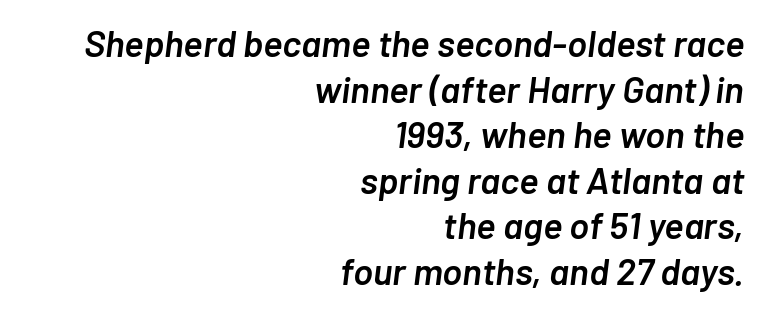
{"italic": "yes", "lean": "right", "slant_degrees": 7, "bold": "semi", "weight": "semibold", "width": "normal", "stroke_contrast": "low", "x_height": "medium", "monospaced": "no", "underline": "no", "align": "right", "line_spacing_ratio": 1.23, "letter_spacing": "normal", "letter_spacing_em": 0.0, "glyph_px": 37}
